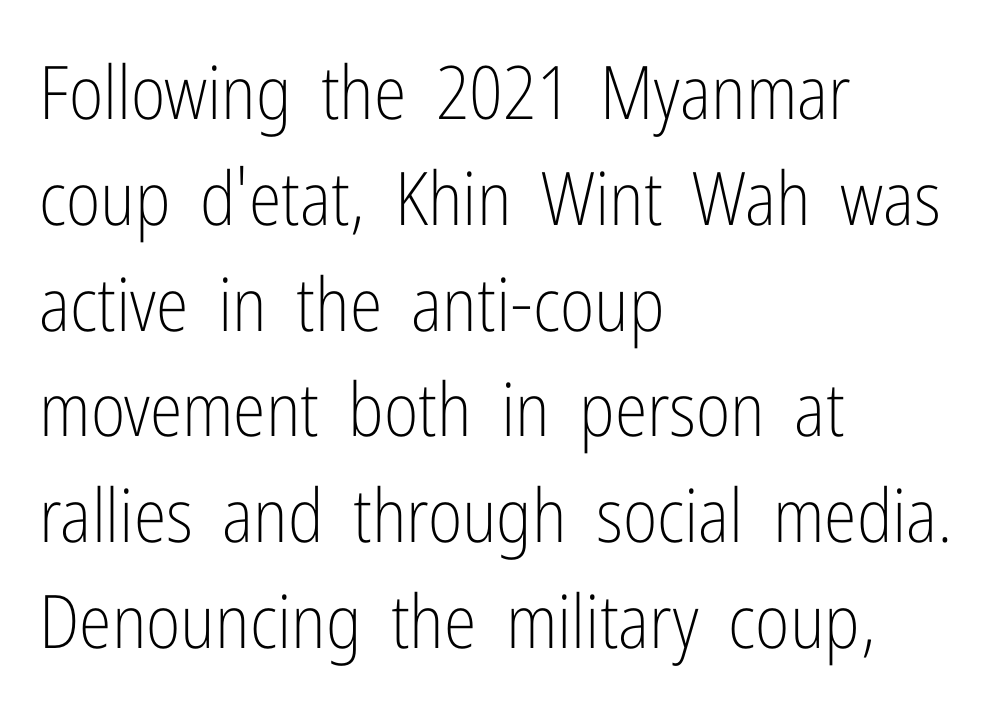
Q: Is the text bold? A: No.
Q: Is the text italic (slanted)? A: No, it is upright.
Q: Is the typeface a serif or a sans-serif typeface? A: Sans-serif.
Q: Is the text underlined? A: No.
Q: How is the paragraph aligned? A: Left-aligned.
Q: Is the spacing between letters normal or unusually wide? A: Normal.
Q: Is the spacing between lines tight, normal or loose? A: Normal.
Q: Width (condensed, normal, or wide)? A: Condensed.
Q: Stroke contrast? A: Low.
Q: x-height? A: Medium.
Q: Monospaced? A: No.
